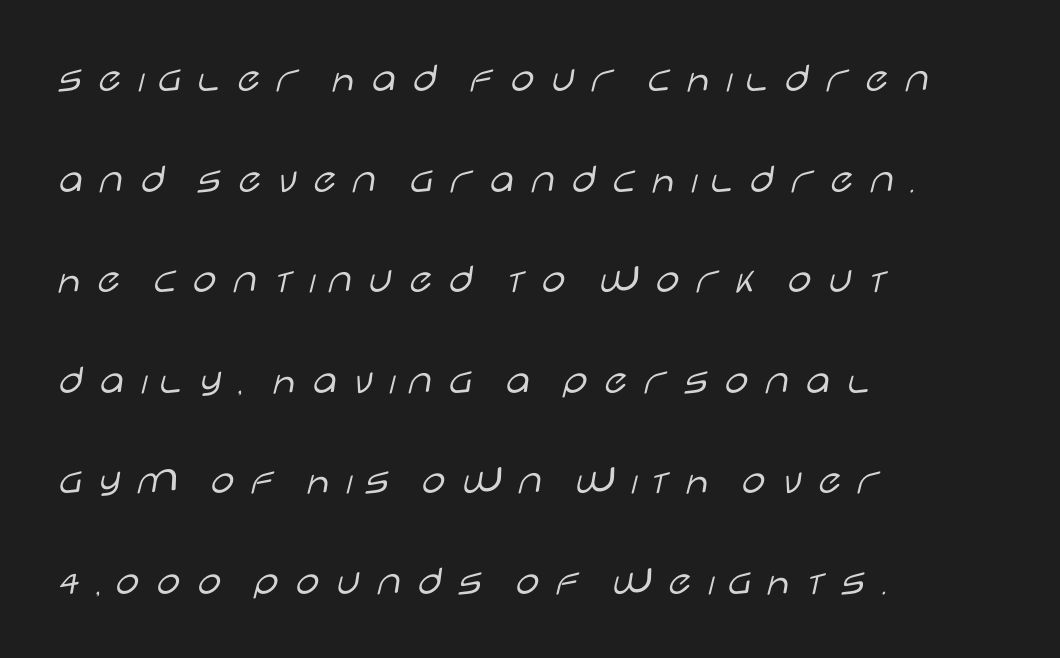
{"serif": "no", "bold": "no", "weight": "light", "width": "wide", "stroke_contrast": "low", "x_height": "large", "monospaced": "no", "underline": "no", "align": "left", "line_spacing": "loose", "line_spacing_ratio": 2.34, "letter_spacing": "wide", "letter_spacing_em": 0.24, "glyph_px": 43}
